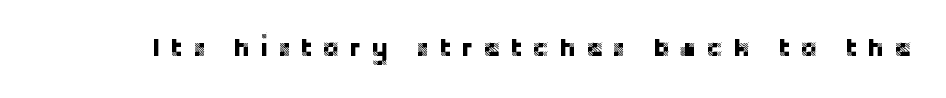
The image shows 26 px text type, upright; set unusually wide letter spacing (+0.36 em), not underlined.
